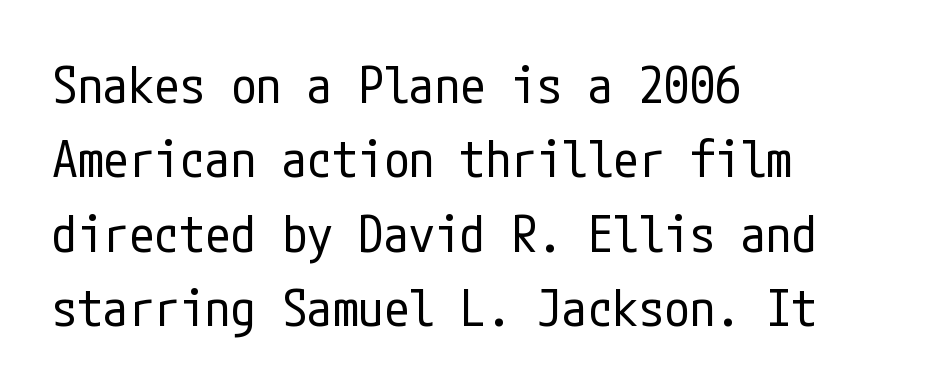
The image shows 51 px regular-weight, condensed sans-serif type, upright; set left-aligned, normal line spacing (1.46x), normal letter spacing, not underlined; low stroke contrast and a medium x-height.
